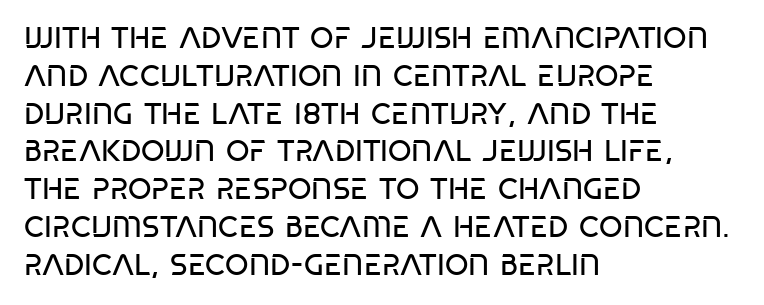
Do the letters lean? They stand straight. In CSS terms this would be text-align: left. The font sits on the lighter half of the weight spectrum, regular included. These lines are composed in type without serifs. The rendering uses natural spacing where letterforms have individual widths. Here the glyphs are tracked normally, forming tight word shapes.
